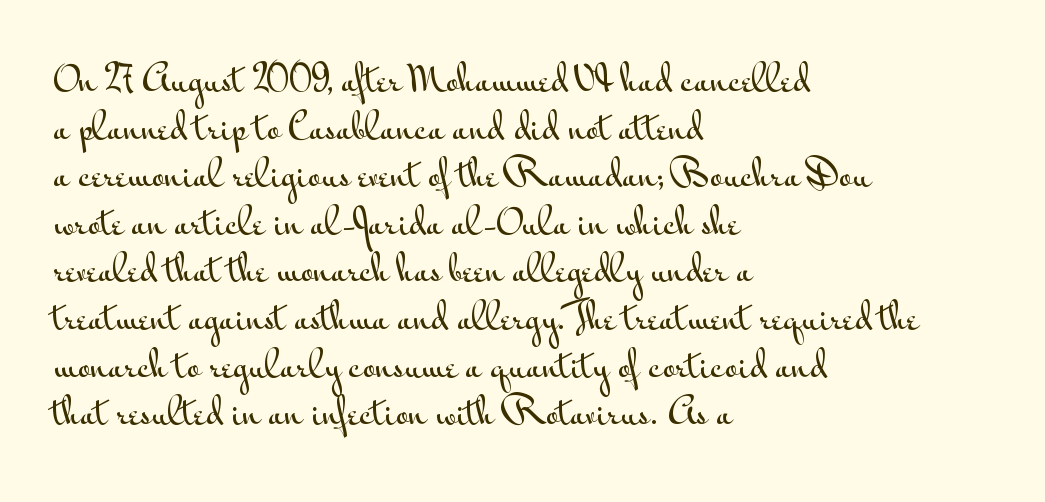
{"serif": "no", "width": "wide", "stroke_contrast": "medium", "x_height": "small", "monospaced": "no", "underline": "no", "align": "left", "line_spacing": "normal", "line_spacing_ratio": 1.36, "letter_spacing": "normal", "letter_spacing_em": 0.0, "glyph_px": 35}
